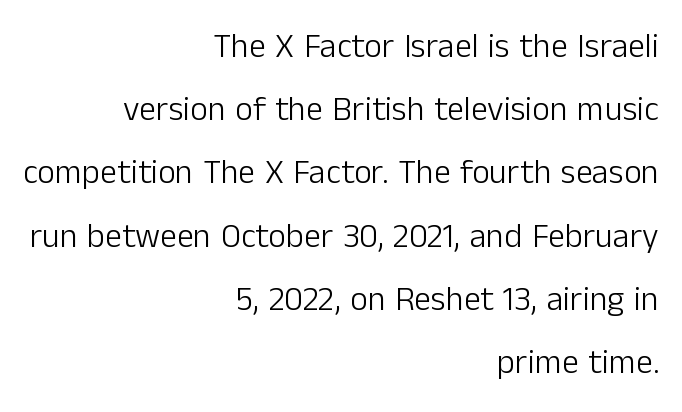
The image shows 34 px light sans-serif type, upright; set right-aligned, line spacing 1.86x, normal letter spacing, not underlined; low stroke contrast and a medium x-height.
